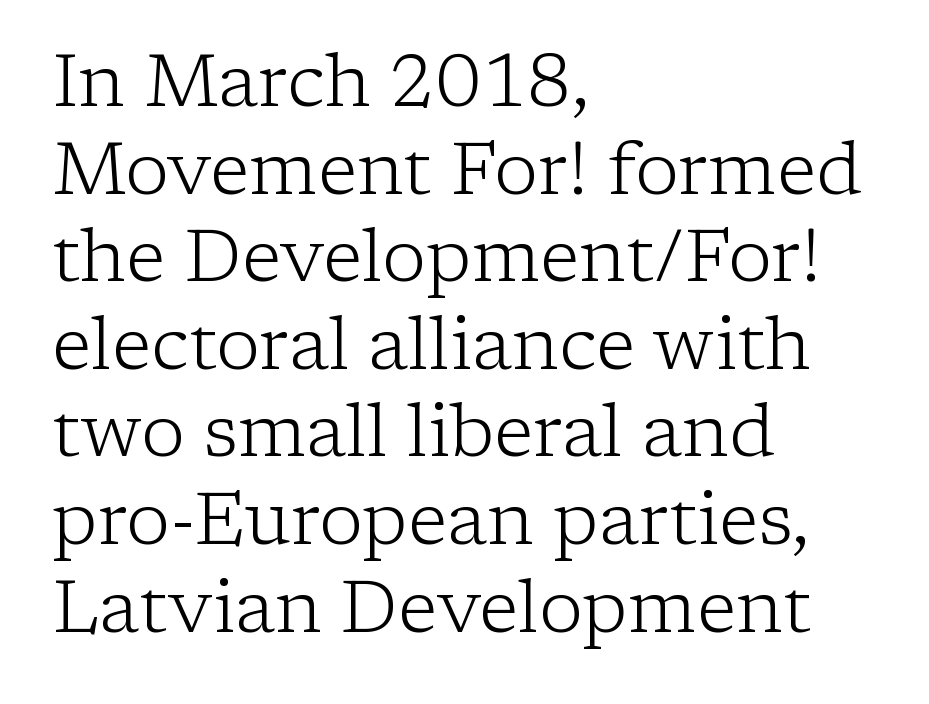
The image shows 73 px light serif type, upright; set left-aligned, line spacing 1.2x, normal letter spacing, not underlined; low stroke contrast and a medium x-height.
